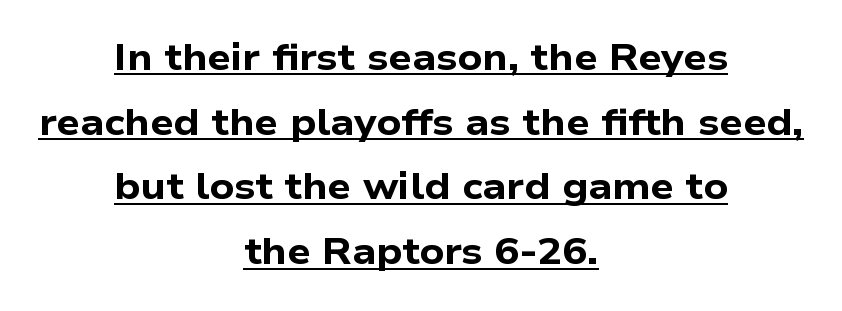
Q: Is the text bold? A: Yes.
Q: Is the typeface a serif or a sans-serif typeface? A: Sans-serif.
Q: Is the text underlined? A: Yes.
Q: How is the paragraph aligned? A: Centered.
Q: Is the spacing between letters normal or unusually wide? A: Normal.
Q: Width (condensed, normal, or wide)? A: Wide.
Q: Stroke contrast? A: Low.
Q: x-height? A: Medium.
Q: Monospaced? A: No.
